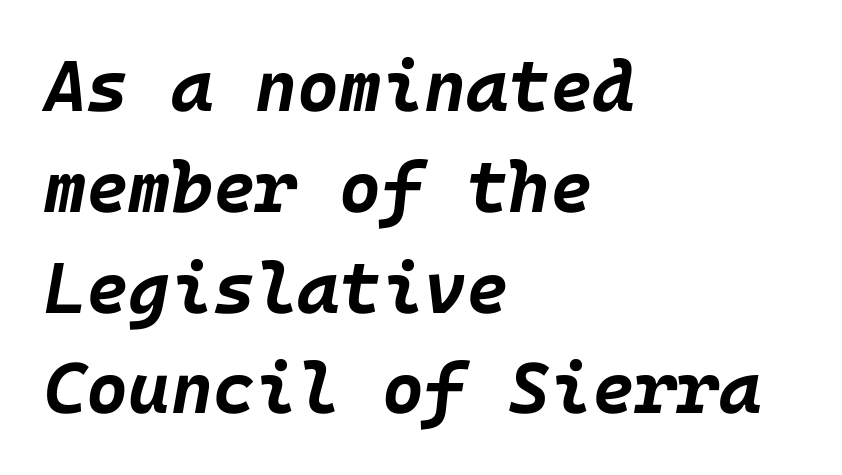
The image shows 72 px bold type, italic (leaning right); set left-aligned, normal line spacing (1.4x), normal letter spacing, not underlined; low stroke contrast and a large x-height.
